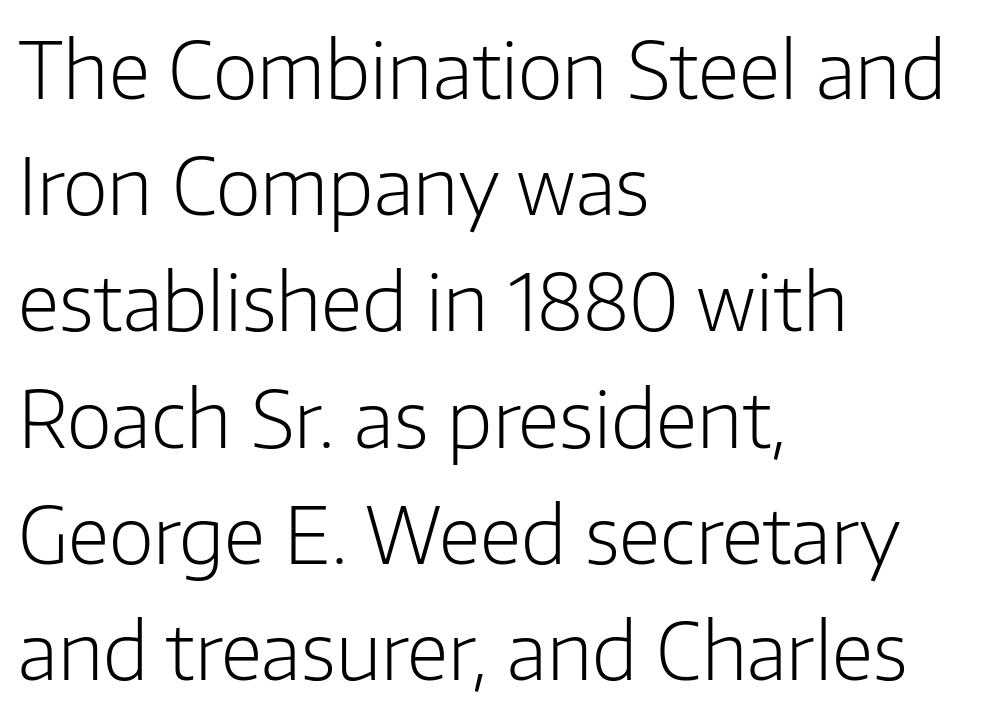
Is the block centered? No — it sits flush against the left margin. Nobody drew a line under any word here. The gaps between neighbouring characters are ordinary and unremarkable. This sample uses a sans-serif face. No heavy texture on the line: the type isn't bold.
